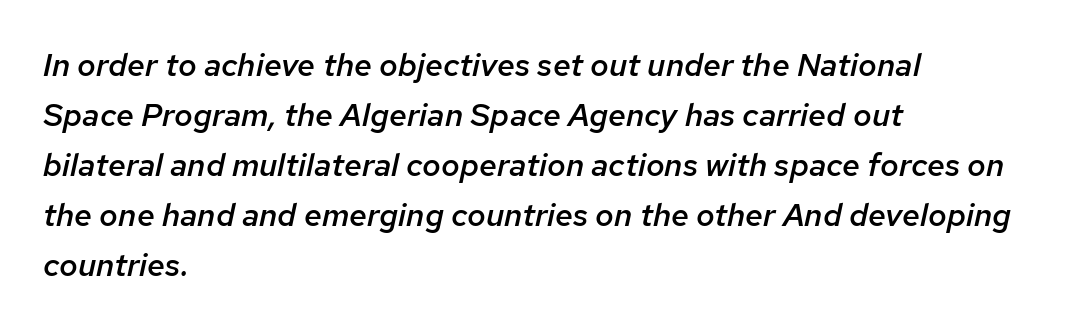
{"italic": "yes", "lean": "right", "slant_degrees": 12, "bold": "semi", "weight": "semibold", "width": "normal", "stroke_contrast": "low", "x_height": "medium", "monospaced": "no", "underline": "no", "align": "left", "line_spacing": "normal", "line_spacing_ratio": 1.56, "letter_spacing": "normal", "letter_spacing_em": 0.0, "glyph_px": 32}
